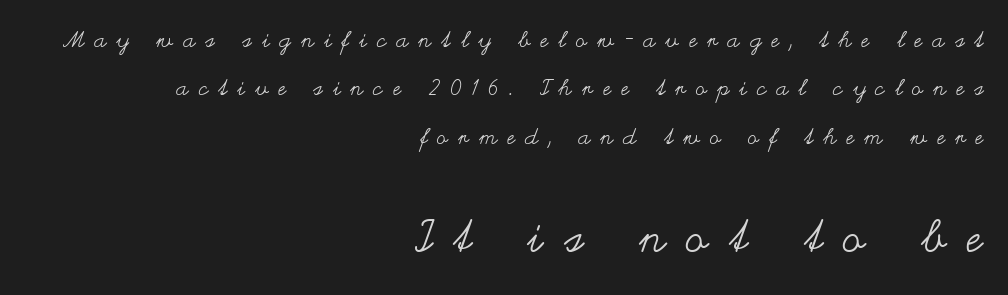
The image shows 45 px regular-weight, wide type; set right-aligned, loose line spacing (2.2x), unusually wide letter spacing (+0.47 em), not underlined; the second (bottom) block is 2.05x larger; medium stroke contrast and a small x-height.
